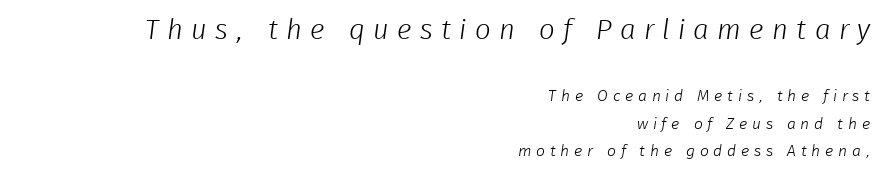
The image shows 28 px light sans-serif type; set right-aligned, line spacing 1.73x, unusually wide letter spacing (+0.29 em), not underlined; the first (top) block is 1.75x larger; low stroke contrast and a medium x-height.
